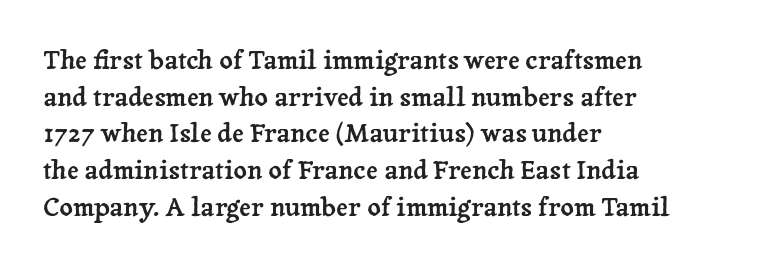
Here the glyphs are tracked normally, forming tight word shapes. Upright lettering throughout. Underline: absent. The lines are quadded left.
